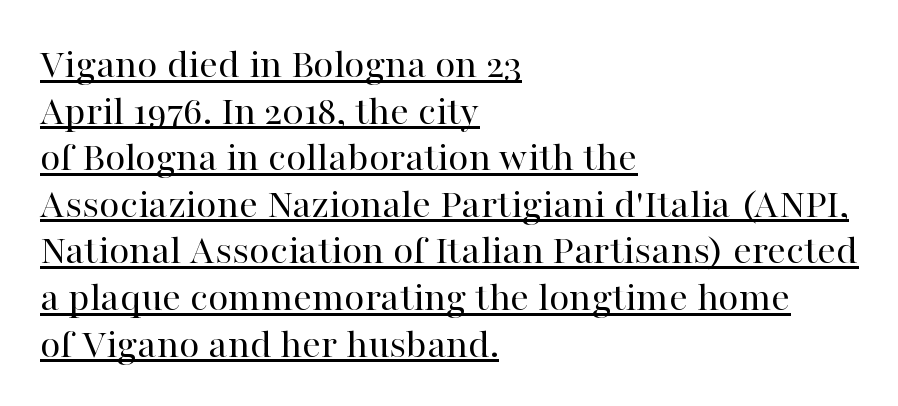
Q: Is the text bold? A: No.
Q: Is the text italic (slanted)? A: No, it is upright.
Q: Is the typeface a serif or a sans-serif typeface? A: Serif.
Q: Is the text underlined? A: Yes.
Q: How is the paragraph aligned? A: Left-aligned.
Q: Is the spacing between letters normal or unusually wide? A: Normal.
Q: Is the spacing between lines tight, normal or loose? A: Tight.
Q: Width (condensed, normal, or wide)? A: Normal.
Q: Stroke contrast? A: High.
Q: x-height? A: Medium.
Q: Monospaced? A: No.
